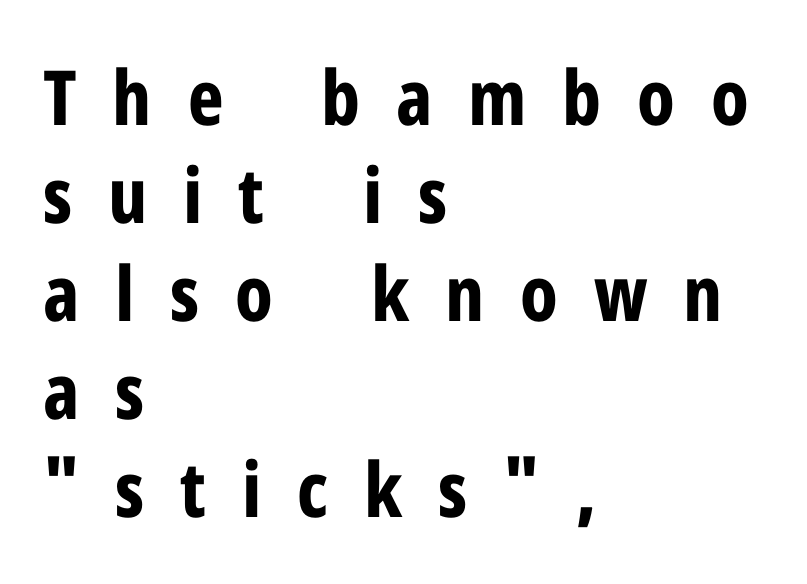
{"serif": "no", "italic": "no", "bold": "yes", "weight": "bold", "width": "condensed", "stroke_contrast": "low", "x_height": "medium", "monospaced": "no", "underline": "no", "align": "left", "line_spacing": "normal", "line_spacing_ratio": 1.29, "letter_spacing": "wide", "letter_spacing_em": 0.47, "glyph_px": 76}
